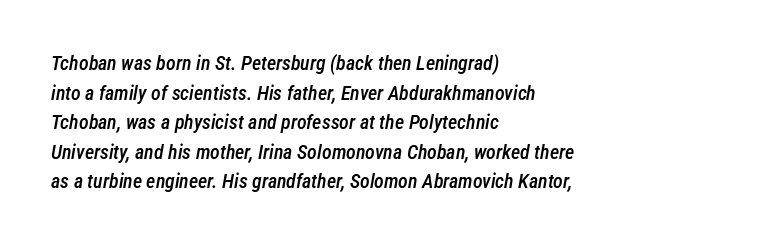
{"italic": "yes", "lean": "right", "slant_degrees": 12, "bold": "semi", "underline": "no", "align": "left", "line_spacing": "normal", "line_spacing_ratio": 1.48, "letter_spacing": "normal", "letter_spacing_em": 0.0, "glyph_px": 20}
